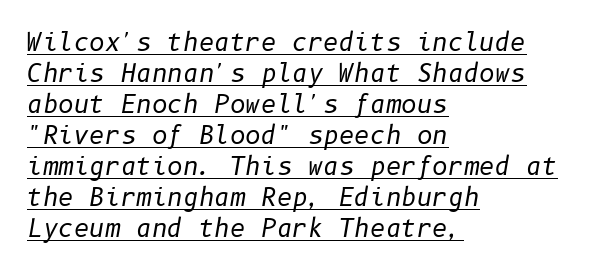
Evenly set lines give the paragraph a standard silhouette. Underlining? Definitely there. Every character sits at an angle, as italics do. No heavy texture on the line: the type isn't bold.
